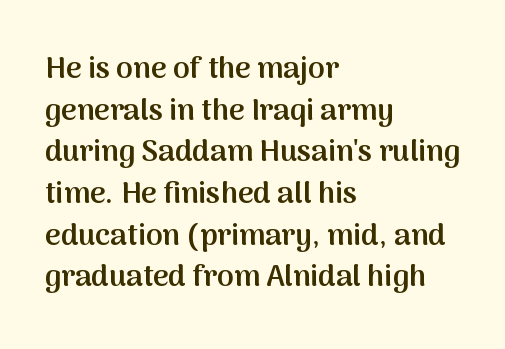
{"serif": "no", "italic": "no", "bold": "semi", "weight": "semibold", "width": "normal", "stroke_contrast": "medium", "x_height": "medium", "monospaced": "no", "underline": "no", "align": "left", "line_spacing": "normal", "line_spacing_ratio": 1.39, "letter_spacing": "normal", "letter_spacing_em": 0.0, "glyph_px": 30}
